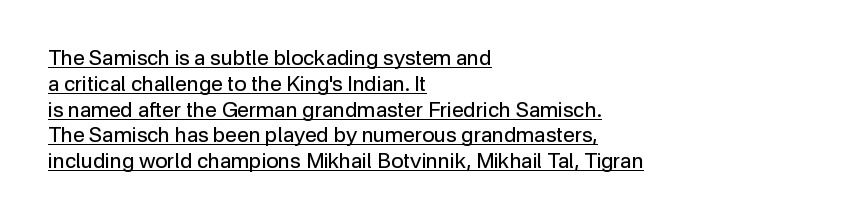
Q: Is the text bold? A: No.
Q: Is the text italic (slanted)? A: No, it is upright.
Q: Is the text underlined? A: Yes.
Q: How is the paragraph aligned? A: Left-aligned.
Q: Is the spacing between letters normal or unusually wide? A: Normal.
